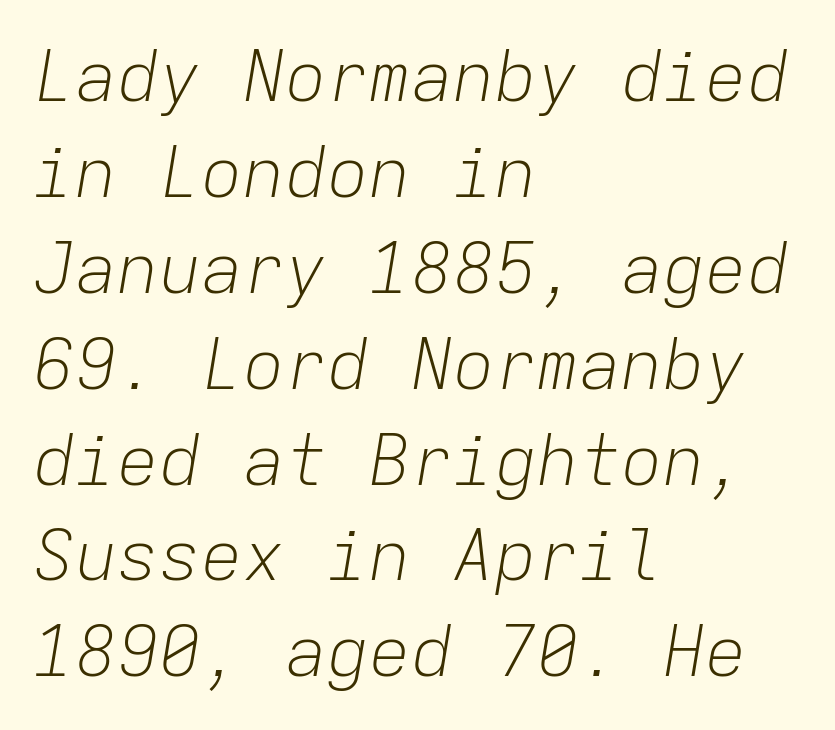
The image shows 70 px light type, italic (leaning right), monospaced; set left-aligned, normal line spacing (1.37x), normal letter spacing, not underlined; low stroke contrast and a medium x-height.
